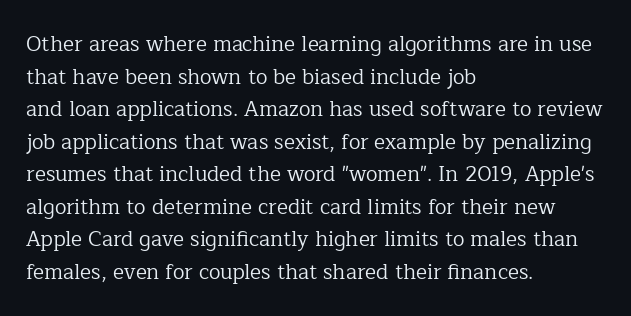
The image shows 21 px text type, upright; set left-aligned, normal line spacing (1.55x), normal letter spacing, not underlined.
